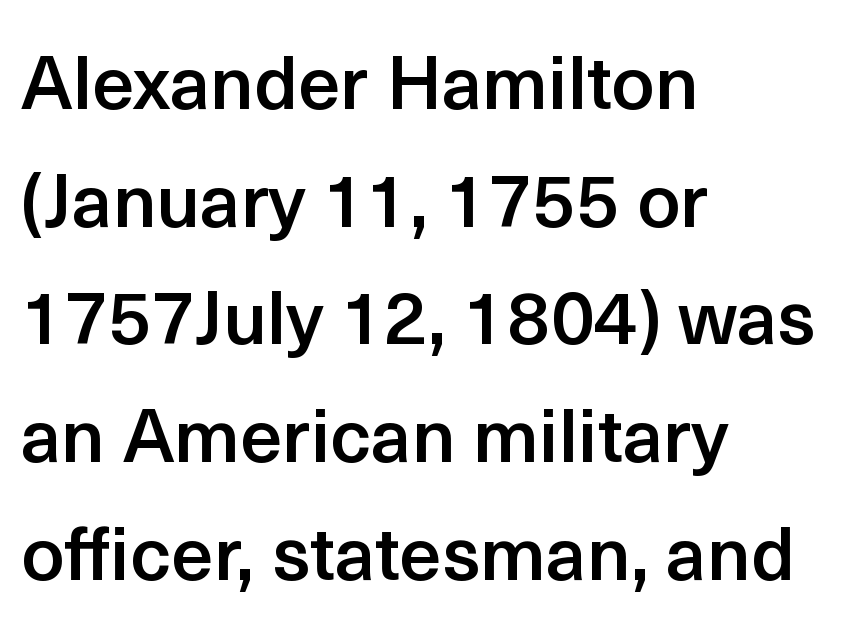
The image shows 75 px semibold sans-serif type, upright; set left-aligned, normal line spacing (1.57x), normal letter spacing, not underlined; a medium x-height.
